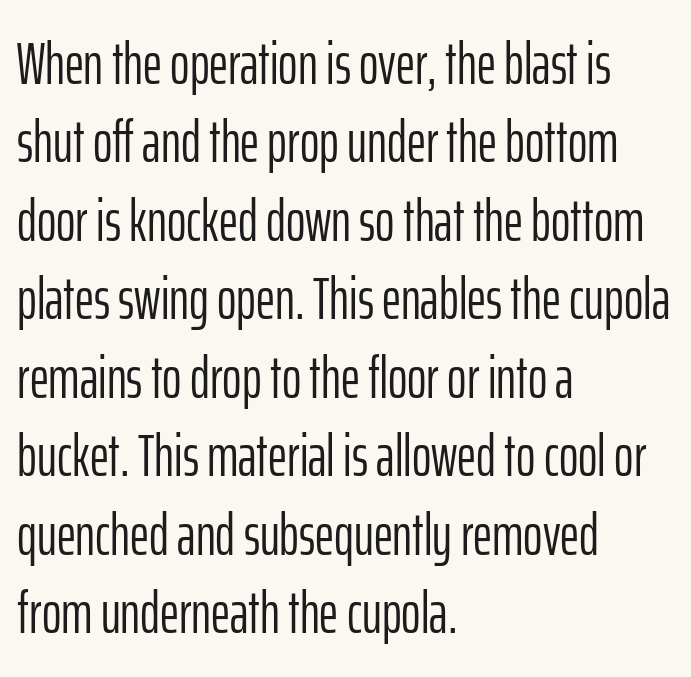
The image shows 59 px light, condensed sans-serif type, upright; set left-aligned, normal line spacing (1.33x), normal letter spacing, not underlined; low stroke contrast and a medium x-height.
